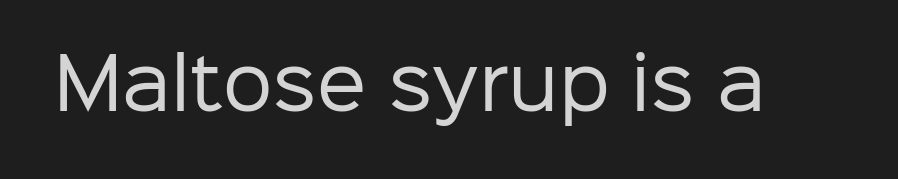
The image shows 70 px regular-weight sans-serif type, upright; set normal letter spacing, not underlined; low stroke contrast and a medium x-height.
